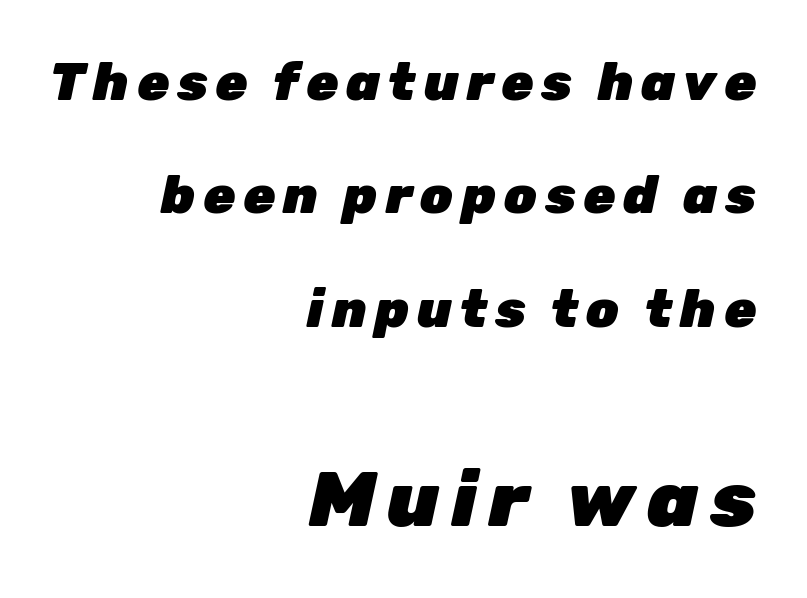
{"italic": "yes", "lean": "right", "slant_degrees": 12, "bold": "yes", "weight": "heavy", "width": "normal", "stroke_contrast": "low", "x_height": "medium", "monospaced": "no", "underline": "no", "align": "right", "line_spacing": "loose", "line_spacing_ratio": 2.18, "larger_block": "second", "size_ratio": 1.5, "glyph_px": 78}
